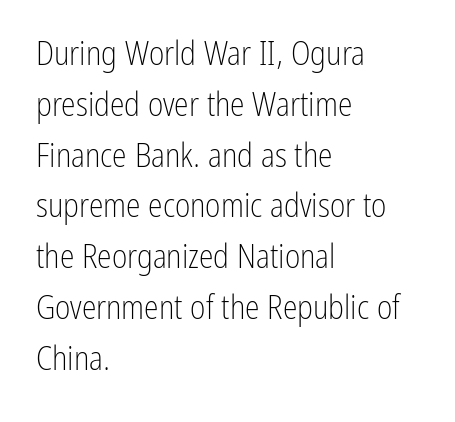
Posture: upright roman. Looks like regular typesetting: each glyph gets only the width it needs. The paragraph has a hard left edge and a soft right edge. A quiet, ordinary-to-light weight characterises the typeface.
